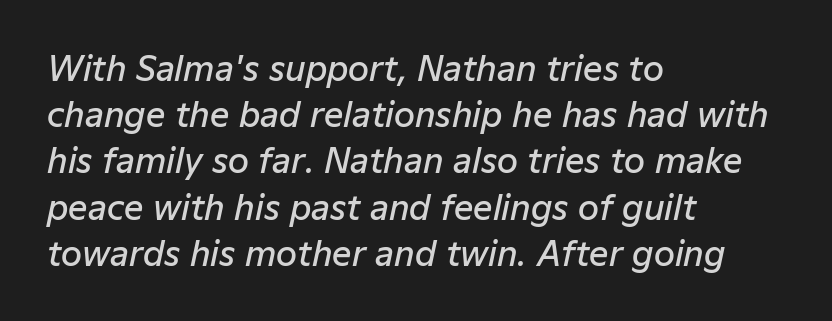
The image shows 34 px semibold type, italic (leaning right); set left-aligned, normal line spacing (1.36x), normal letter spacing, not underlined; low stroke contrast and a medium x-height.
